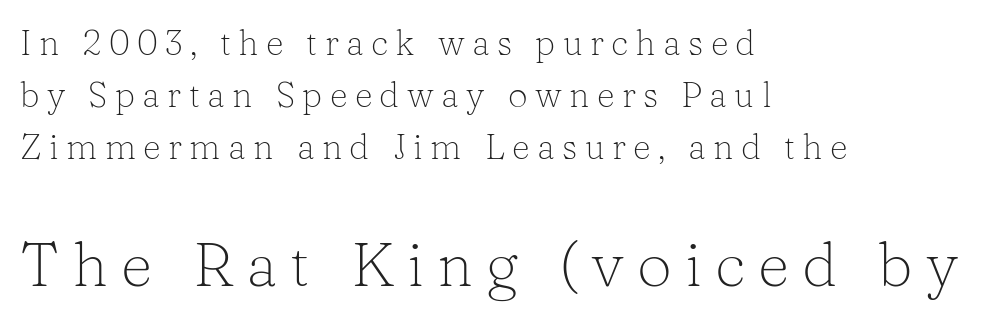
A student would call this left alignment; a typographer would say flush left, rag right. In terms of posture, this sample is upright. Block two is the big one; block one sits smaller above it. Weight: regular or lighter.
